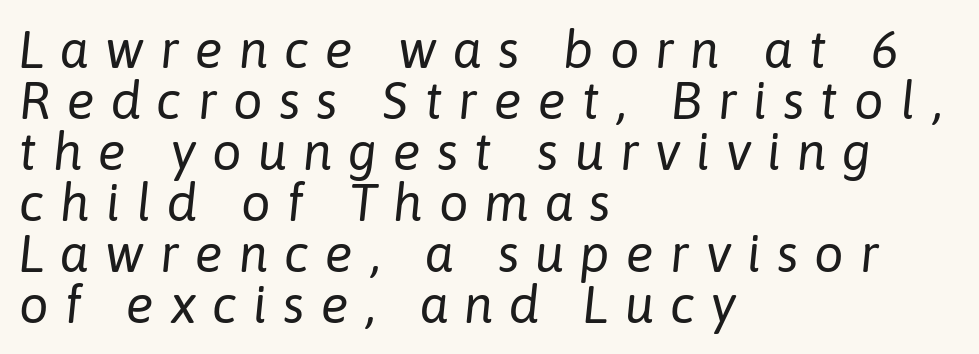
The image shows 52 px regular-weight type, italic (leaning right); set left-aligned, tight line spacing (0.98x), unusually wide letter spacing (+0.31 em), not underlined; low stroke contrast and a medium x-height.
